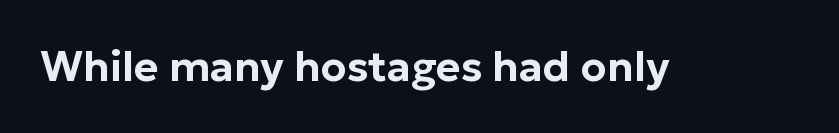
{"serif": "no", "italic": "no", "width": "normal", "stroke_contrast": "low", "x_height": "medium", "monospaced": "no", "underline": "no", "letter_spacing": "normal", "letter_spacing_em": 0.0, "glyph_px": 42}
